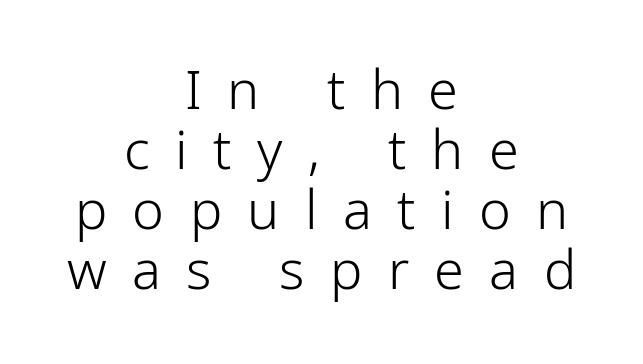
{"serif": "no", "italic": "no", "bold": "no", "weight": "light", "width": "condensed", "stroke_contrast": "low", "x_height": "medium", "monospaced": "no", "underline": "no", "align": "center", "line_spacing": "tight", "line_spacing_ratio": 1.11, "letter_spacing": "wide", "letter_spacing_em": 0.47, "glyph_px": 54}
